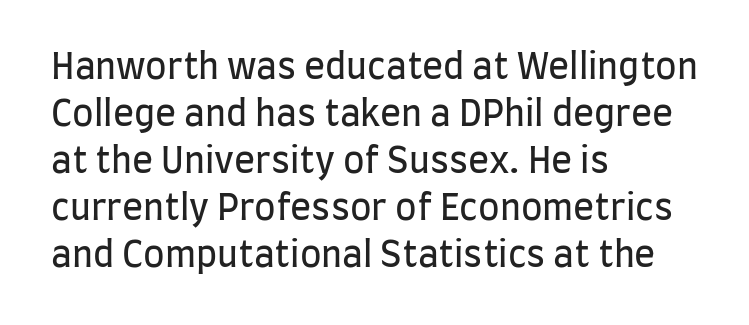
{"serif": "no", "italic": "no", "bold": "no", "weight": "regular", "width": "condensed", "stroke_contrast": "low", "x_height": "large", "monospaced": "no", "underline": "no", "align": "left", "line_spacing": "normal", "line_spacing_ratio": 1.34, "letter_spacing": "normal", "letter_spacing_em": 0.0, "glyph_px": 35}
